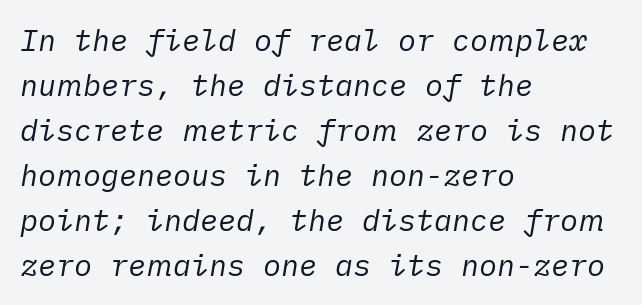
Q: Is the text bold? A: No.
Q: Is the text italic (slanted)? A: Yes, it leans right by about 10 degrees.
Q: Is the text underlined? A: No.
Q: How is the paragraph aligned? A: Left-aligned.
Q: Is the spacing between letters normal or unusually wide? A: Normal.
Q: Is the spacing between lines tight, normal or loose? A: Normal.
Q: Width (condensed, normal, or wide)? A: Normal.
Q: Stroke contrast? A: Low.
Q: x-height? A: Medium.
